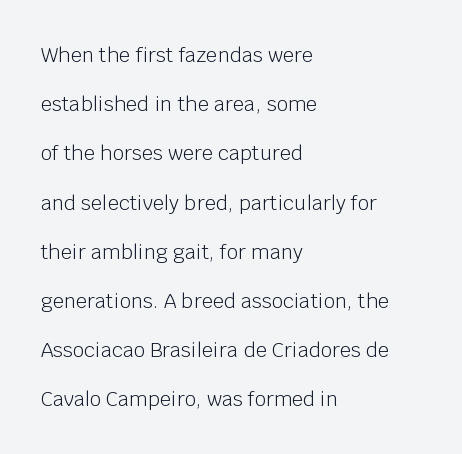
Q: Is the text bold? A: No.
Q: Is the text italic (slanted)? A: No, it is upright.
Q: Is the text underlined? A: No.
Q: How is the paragraph aligned? A: Left-aligned.
Q: Is the spacing between letters normal or unusually wide? A: Normal.
Q: Is the spacing between lines tight, normal or loose? A: Loose.
